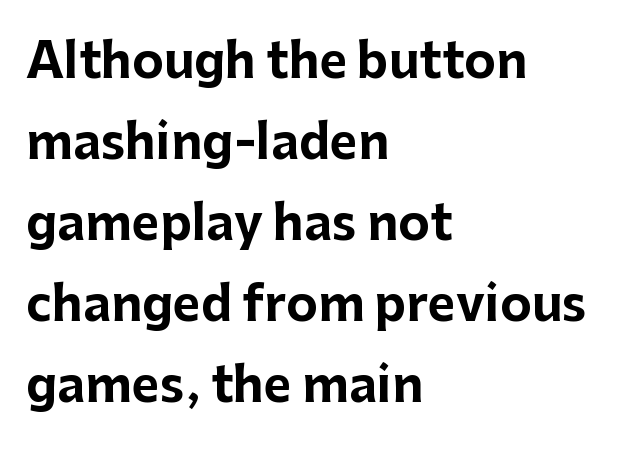
{"serif": "no", "italic": "no", "bold": "yes", "weight": "bold", "width": "normal", "stroke_contrast": "low", "x_height": "medium", "monospaced": "no", "underline": "no", "align": "left", "line_spacing": "normal", "line_spacing_ratio": 1.69, "letter_spacing": "normal", "letter_spacing_em": 0.0, "glyph_px": 48}
